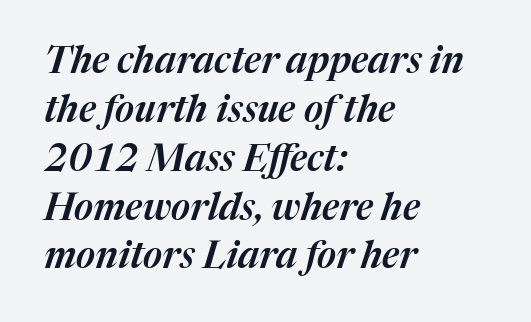
Q: Is the text italic (slanted)? A: Yes, it leans right by about 17 degrees.
Q: Is the text underlined? A: No.
Q: How is the paragraph aligned? A: Left-aligned.
Q: Is the spacing between letters normal or unusually wide? A: Normal.
Q: Is the spacing between lines tight, normal or loose? A: Normal.
Q: Width (condensed, normal, or wide)? A: Normal.
Q: Stroke contrast? A: Medium.
Q: x-height? A: Medium.
Q: Monospaced? A: No.
